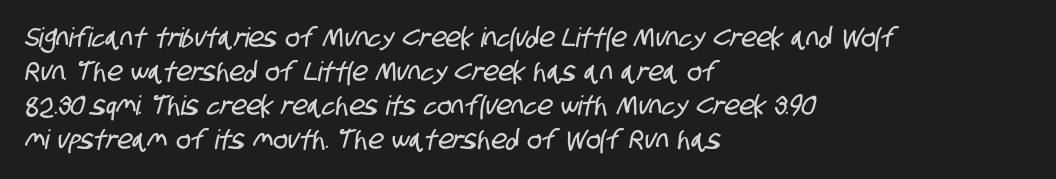
The image shows 27 px text type; set left-aligned, normal line spacing (1.26x), normal letter spacing, not underlined.
